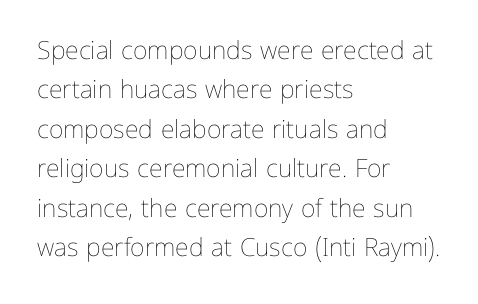
The image shows 25 px text type, upright; set left-aligned, normal line spacing (1.58x), normal letter spacing, not underlined.
